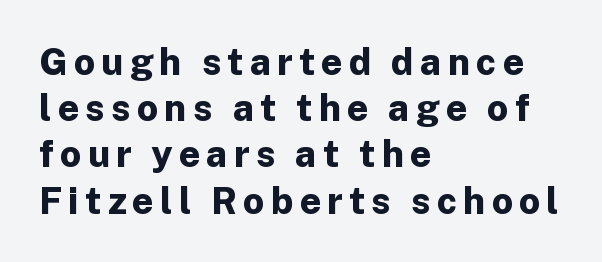
The setting favours the left margin, as ordinary paragraphs usually do. Rendered with straight, roman letterforms. A full-strength bold gives these letters their thick strokes. Descenders are the only things crossing below the line. A typesetter would call this proportional, since set widths differ per character.
